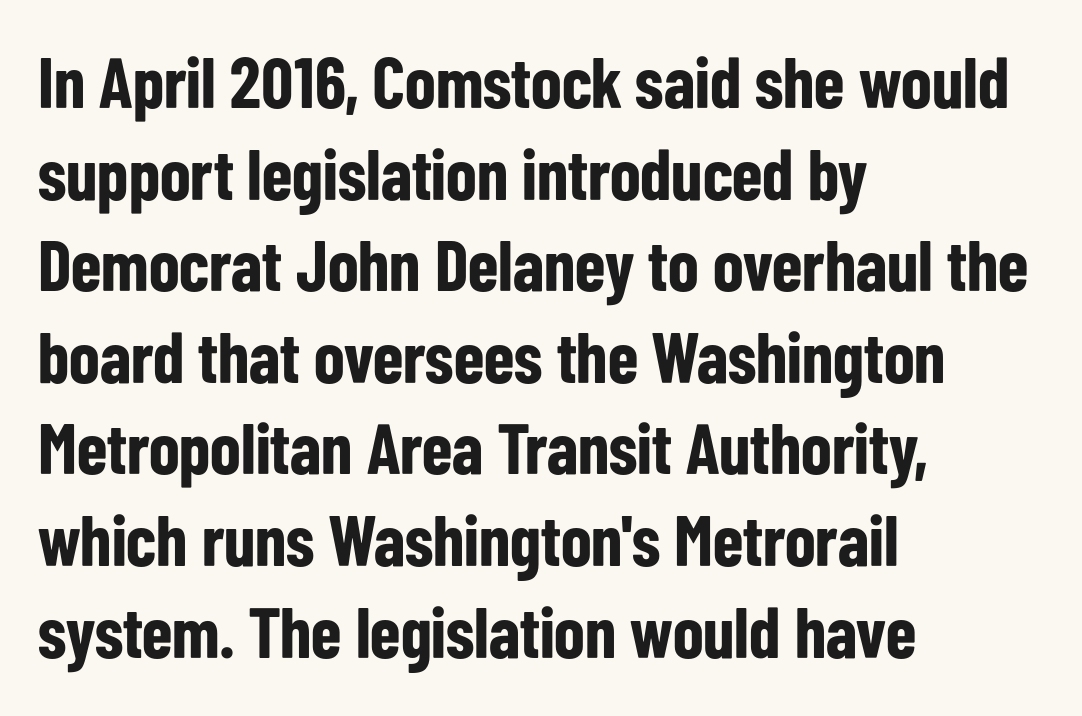
Q: Is the text bold? A: Yes.
Q: Is the text italic (slanted)? A: No, it is upright.
Q: Is the typeface a serif or a sans-serif typeface? A: Sans-serif.
Q: Is the text underlined? A: No.
Q: How is the paragraph aligned? A: Left-aligned.
Q: Is the spacing between letters normal or unusually wide? A: Normal.
Q: Is the spacing between lines tight, normal or loose? A: Normal.
Q: Width (condensed, normal, or wide)? A: Condensed.
Q: Stroke contrast? A: Low.
Q: x-height? A: Medium.
Q: Monospaced? A: No.
